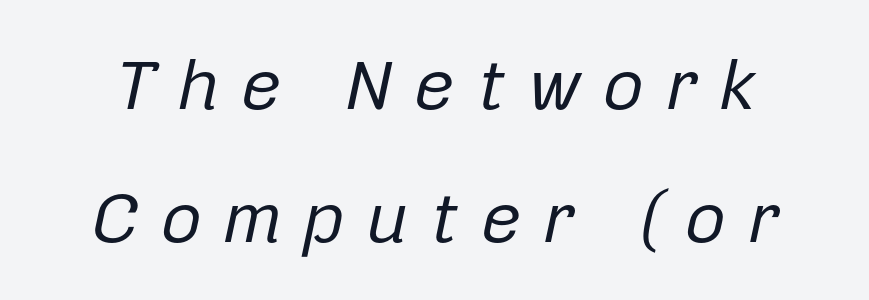
A typesetter would call this proportional, since set widths differ per character. This reads as an unemphasized weight, regular at the heaviest. This is oblique type, the kind used for emphasis or titles. Substantial extra tracking has been applied to these lines. The specimen omits any rule beneath the text block's lines.
